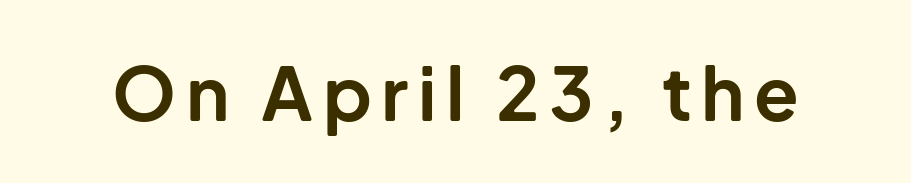
{"serif": "no", "italic": "no", "bold": "yes", "weight": "bold", "width": "normal", "stroke_contrast": "low", "x_height": "medium", "monospaced": "no", "underline": "no", "glyph_px": 73}
